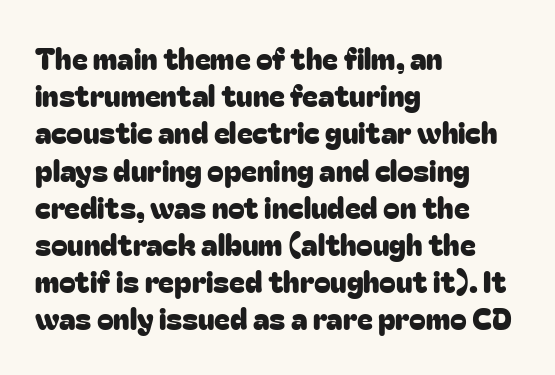
{"serif": "no", "italic": "no", "width": "normal", "stroke_contrast": "low", "x_height": "medium", "monospaced": "no", "underline": "no", "align": "left", "line_spacing_ratio": 1.24, "letter_spacing": "normal", "letter_spacing_em": 0.0, "glyph_px": 30}
